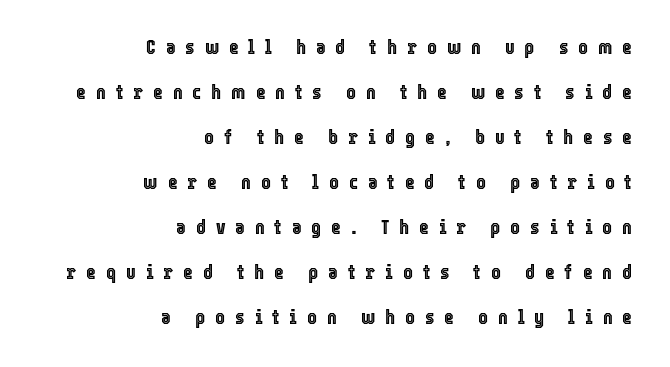
{"italic": "no", "underline": "no", "align": "right", "line_spacing": "loose", "line_spacing_ratio": 2.14, "letter_spacing": "wide", "letter_spacing_em": 0.47, "glyph_px": 21}
